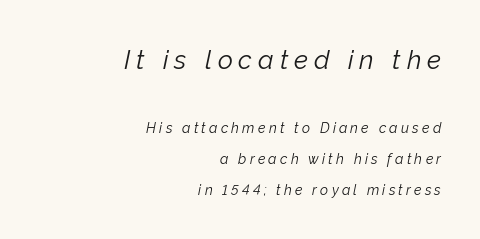
Q: Is the text bold? A: No.
Q: Is the text italic (slanted)? A: Yes, it leans right by about 12 degrees.
Q: Is the text underlined? A: No.
Q: How is the paragraph aligned? A: Right-aligned.
Q: Is the spacing between letters normal or unusually wide? A: Unusually wide.
Q: Is the spacing between lines tight, normal or loose? A: Loose.
Q: Which block of text is set in a larger size, the first (top) or the second (bottom)? A: The first (top) one.
